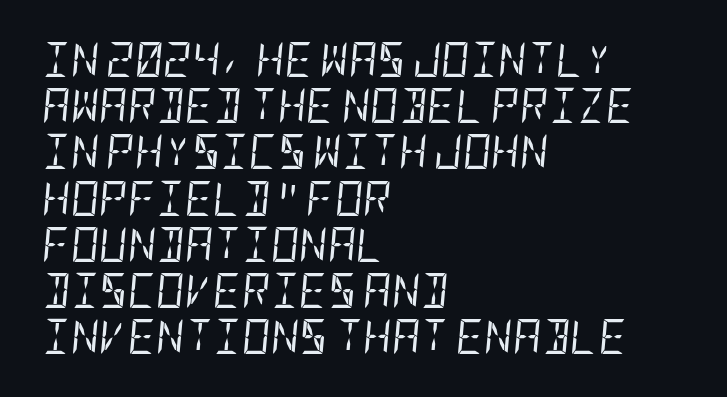
The image shows 35 px regular-weight, condensed type, italic (leaning right); set left-aligned, normal line spacing (1.32x), normal letter spacing, not underlined; low stroke contrast and a large x-height.
